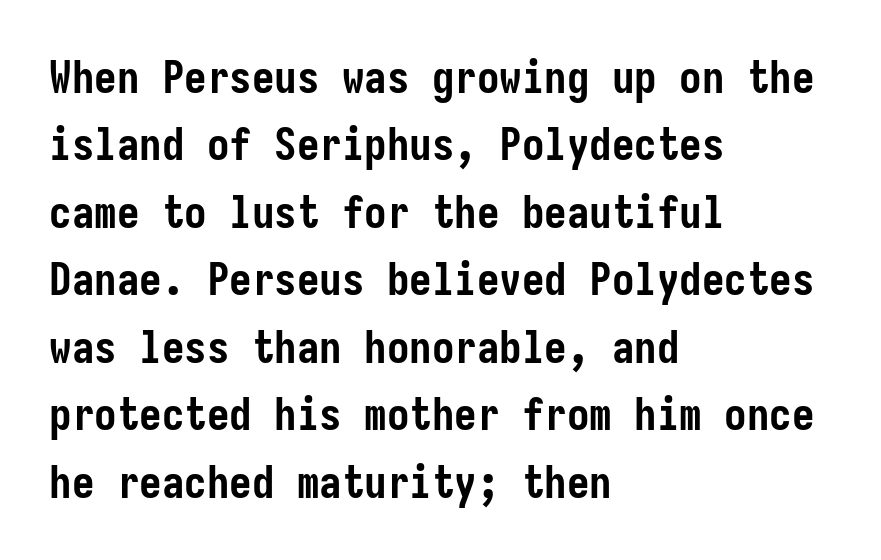
The image shows 45 px semibold, condensed sans-serif type, upright; set left-aligned, normal line spacing (1.5x), normal letter spacing, not underlined; low stroke contrast and a medium x-height.
